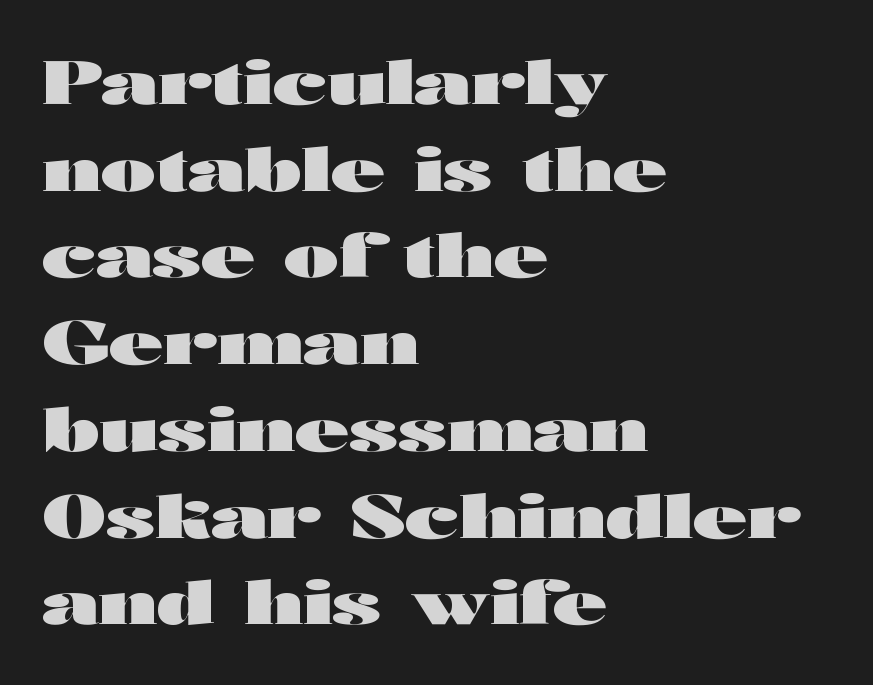
{"italic": "no", "bold": "yes", "weight": "heavy", "width": "wide", "stroke_contrast": "high", "x_height": "medium", "monospaced": "no", "underline": "no", "align": "left", "line_spacing": "normal", "line_spacing_ratio": 1.47, "letter_spacing": "normal", "letter_spacing_em": 0.0, "glyph_px": 59}
